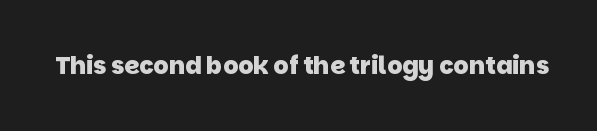
Q: Is the text bold? A: Yes.
Q: Is the text underlined? A: No.
Q: Is the spacing between letters normal or unusually wide? A: Normal.
